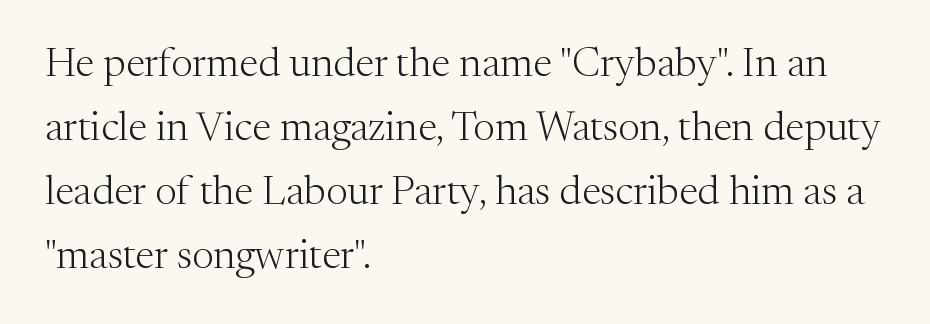
Stroke mass is kept to a normal reading level or below. To sum up the face: it has serifs. You can tell it's not italic because the verticals are truly vertical. Has an underline been added? It has not. Caption: standard tracking, unaltered.
